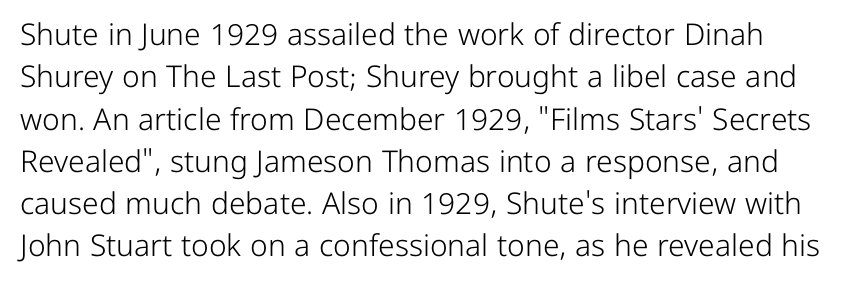
Q: Is the text bold? A: No.
Q: Is the text italic (slanted)? A: No, it is upright.
Q: Is the typeface a serif or a sans-serif typeface? A: Sans-serif.
Q: Is the text underlined? A: No.
Q: Is the spacing between letters normal or unusually wide? A: Normal.
Q: Is the spacing between lines tight, normal or loose? A: Normal.
Q: Width (condensed, normal, or wide)? A: Normal.
Q: Stroke contrast? A: Low.
Q: x-height? A: Medium.
Q: Monospaced? A: No.
